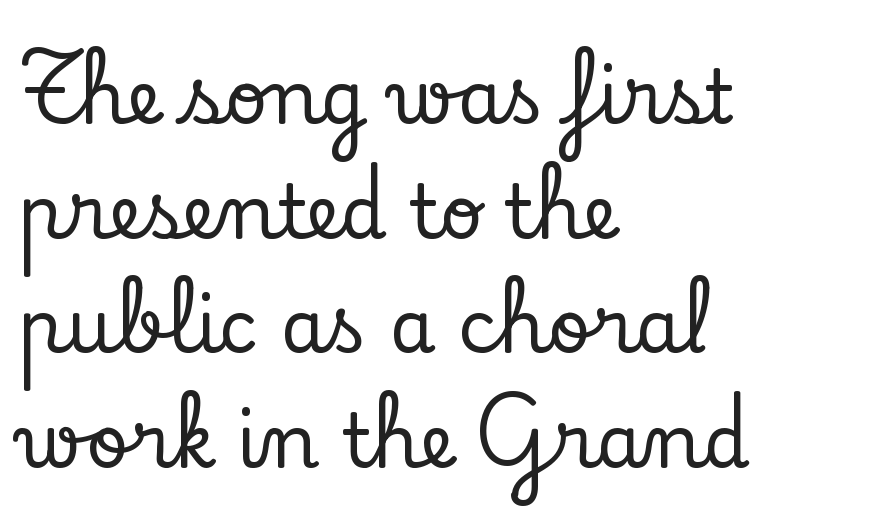
{"serif": "yes", "italic": "no", "width": "normal", "stroke_contrast": "low", "x_height": "small", "monospaced": "no", "underline": "no", "align": "left", "line_spacing": "normal", "line_spacing_ratio": 1.55, "letter_spacing": "normal", "letter_spacing_em": 0.0, "glyph_px": 74}
